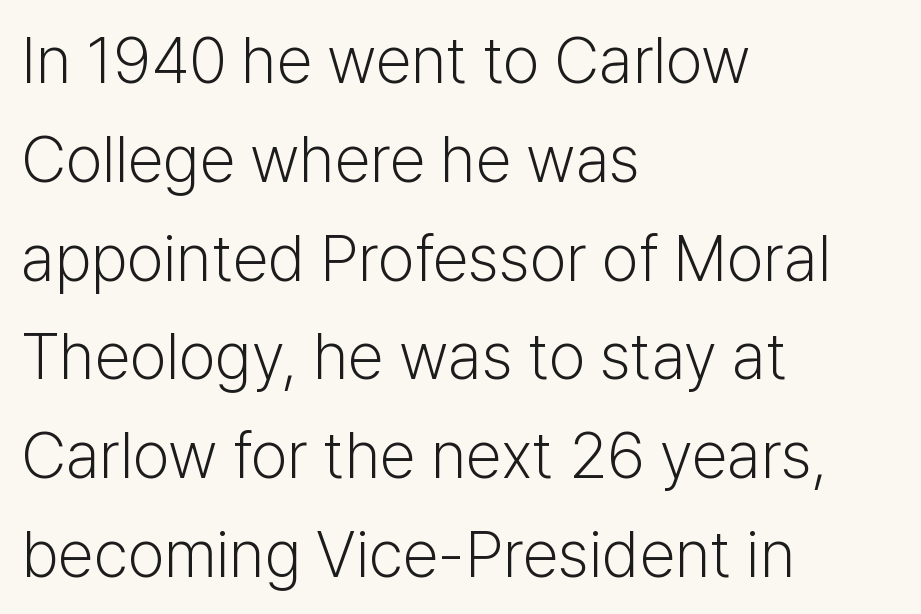
The image shows 65 px light sans-serif type, upright; set left-aligned, normal line spacing (1.52x), normal letter spacing, not underlined; low stroke contrast and a medium x-height.
